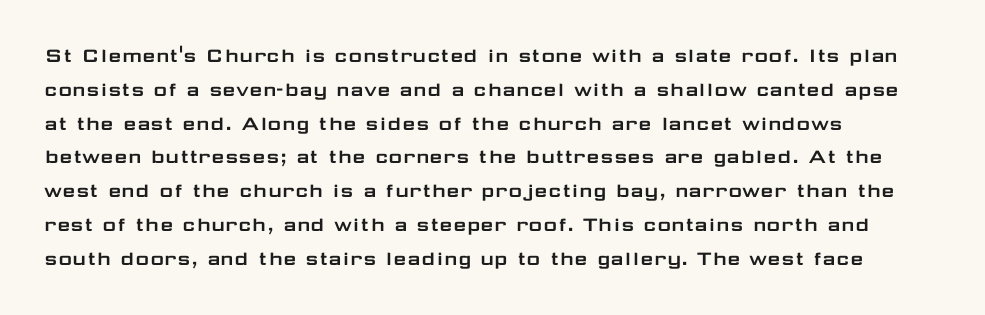
The image shows 23 px text type, upright; set left-aligned, normal line spacing (1.47x), normal letter spacing, not underlined.
